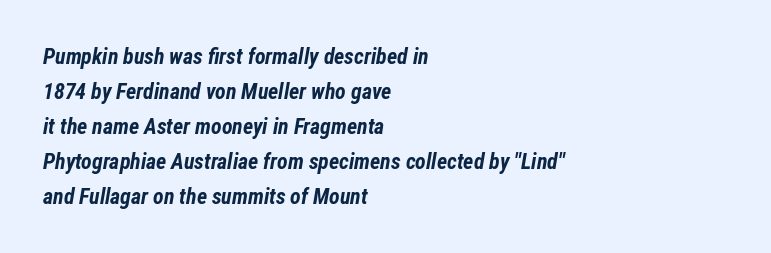
Q: Is the text bold? A: Yes.
Q: Is the text italic (slanted)? A: Yes, it leans right by about 12 degrees.
Q: Is the text underlined? A: No.
Q: How is the paragraph aligned? A: Left-aligned.
Q: Is the spacing between letters normal or unusually wide? A: Normal.
Q: Is the spacing between lines tight, normal or loose? A: Normal.
